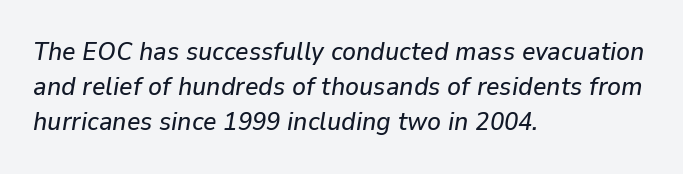
The image shows 26 px text type, italic (leaning right); set left-aligned, normal line spacing (1.35x), normal letter spacing, not underlined.
